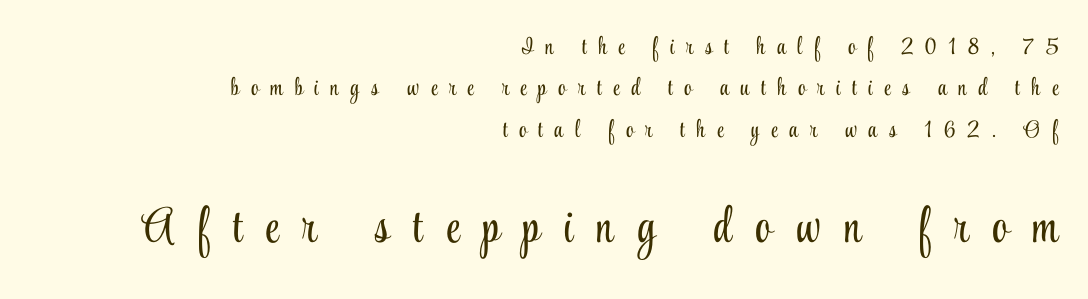
{"serif": "yes", "bold": "no", "weight": "light", "width": "condensed", "stroke_contrast": "low", "x_height": "small", "monospaced": "no", "underline": "no", "align": "right", "line_spacing_ratio": 1.72, "letter_spacing": "wide", "letter_spacing_em": 0.49, "larger_block": "second", "size_ratio": 2.04, "glyph_px": 49}
